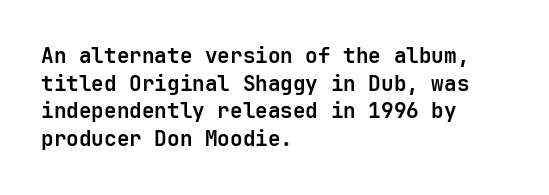
It's the straight-up-and-down kind of type. The words here are not underlined. Summary of vertical rhythm: regular, with standard interline spacing. Alignment: flush left. The rendering keeps characters at their native spacing.
